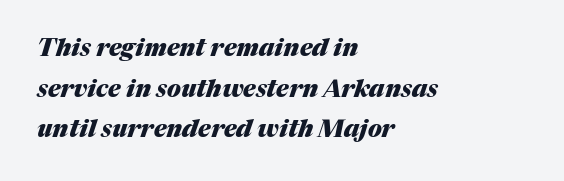
Weight check: bold — yes, fully. The specimen omits any rule beneath the text block's lines. You could call the tracking neutral — neither tight nor loose. Interline gaps are of average width in this sample. The font's italic variant was chosen for this text. Which margin do the lines hug? The left one — the right edge is uneven.
